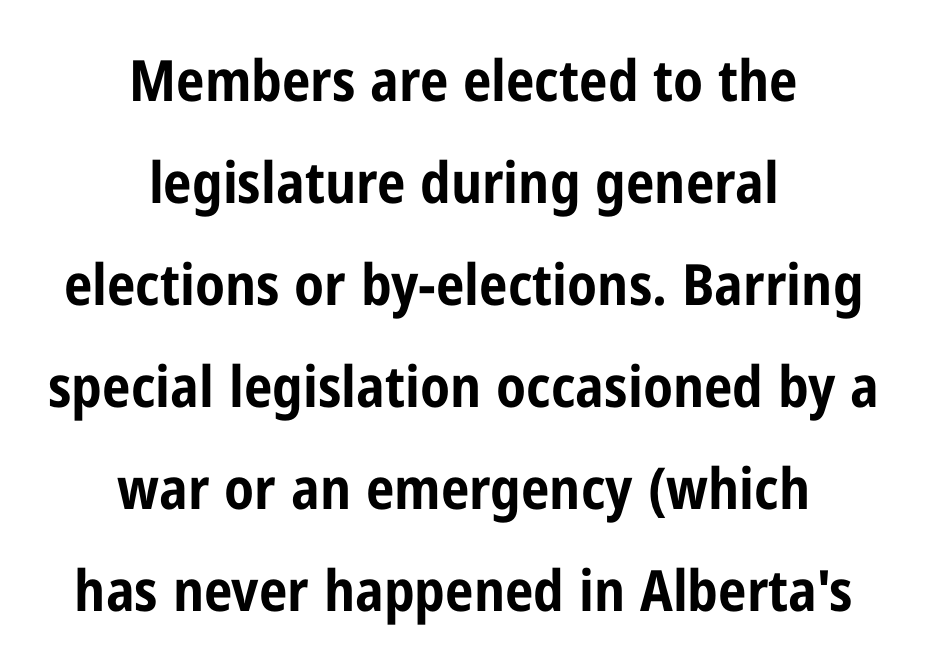
{"serif": "no", "italic": "no", "bold": "yes", "weight": "bold", "width": "condensed", "stroke_contrast": "low", "x_height": "medium", "monospaced": "no", "underline": "no", "align": "center", "line_spacing_ratio": 1.79, "letter_spacing": "normal", "letter_spacing_em": 0.0, "glyph_px": 57}
